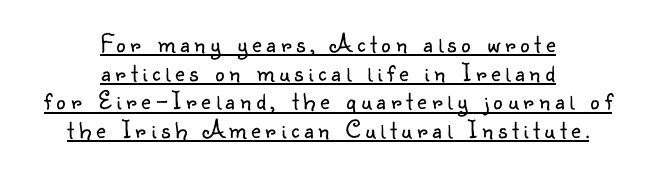
{"italic": "no", "bold": "no", "underline": "yes", "align": "center", "line_spacing": "tight", "line_spacing_ratio": 1.1, "glyph_px": 26}
